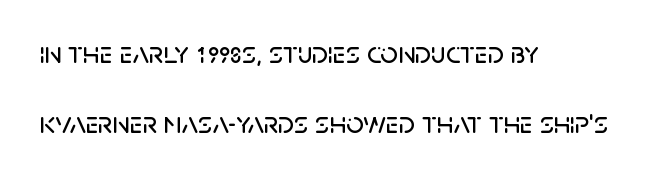
Q: Is the text italic (slanted)? A: No, it is upright.
Q: Is the typeface a serif or a sans-serif typeface? A: Sans-serif.
Q: Is the text underlined? A: No.
Q: How is the paragraph aligned? A: Left-aligned.
Q: Is the spacing between letters normal or unusually wide? A: Normal.
Q: Is the spacing between lines tight, normal or loose? A: Loose.
Q: Width (condensed, normal, or wide)? A: Normal.
Q: Stroke contrast? A: Low.
Q: x-height? A: Large.
Q: Monospaced? A: No.
